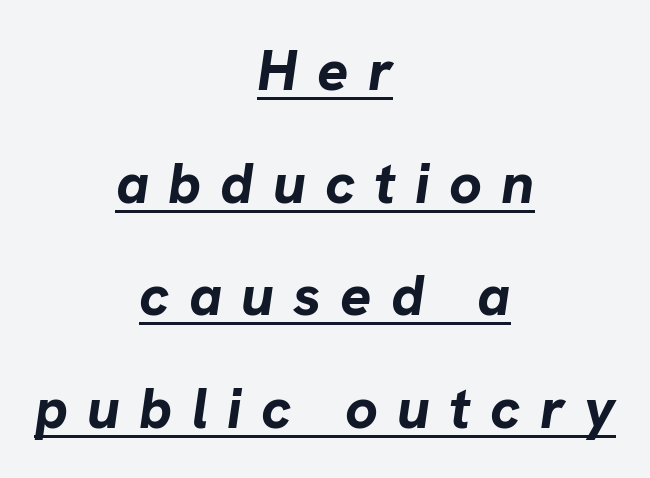
Think of a printed novel: that variable character pitch is what you see here. Like a heading marked for emphasis, these lines bear an underscore. Students, observe: this is what heavily led, spacious text looks like. The lines are quadded center. The letters are slanted; this is an italic face.
